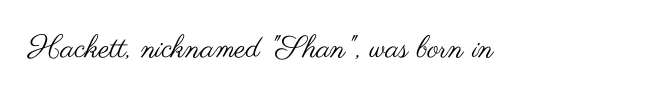
{"serif": "no", "bold": "no", "weight": "regular", "width": "wide", "stroke_contrast": "medium", "x_height": "small", "monospaced": "no", "underline": "no", "letter_spacing": "normal", "letter_spacing_em": 0.0, "glyph_px": 31}
